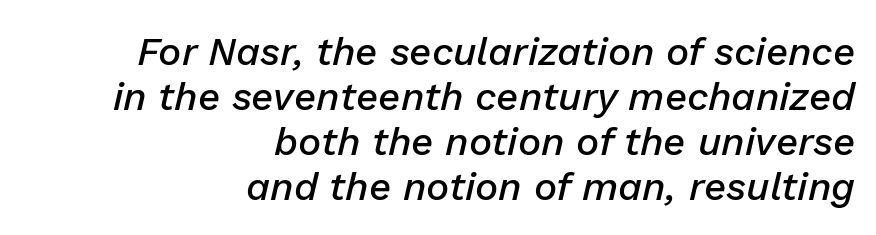
The image shows 39 px semibold type, italic (leaning right); set right-aligned, tight line spacing (1.15x), normal letter spacing, not underlined; low stroke contrast and a medium x-height.
